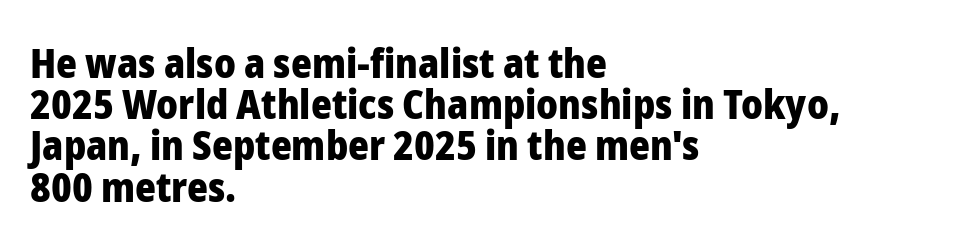
Q: Is the text bold? A: Yes.
Q: Is the text italic (slanted)? A: No, it is upright.
Q: Is the typeface a serif or a sans-serif typeface? A: Sans-serif.
Q: Is the text underlined? A: No.
Q: How is the paragraph aligned? A: Left-aligned.
Q: Is the spacing between letters normal or unusually wide? A: Normal.
Q: Is the spacing between lines tight, normal or loose? A: Tight.
Q: Width (condensed, normal, or wide)? A: Normal.
Q: Stroke contrast? A: Low.
Q: x-height? A: Medium.
Q: Monospaced? A: No.
